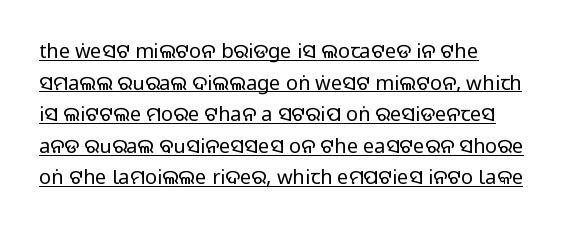
The image shows 20 px text type, upright; set left-aligned, normal line spacing (1.58x), normal letter spacing, underlined.
